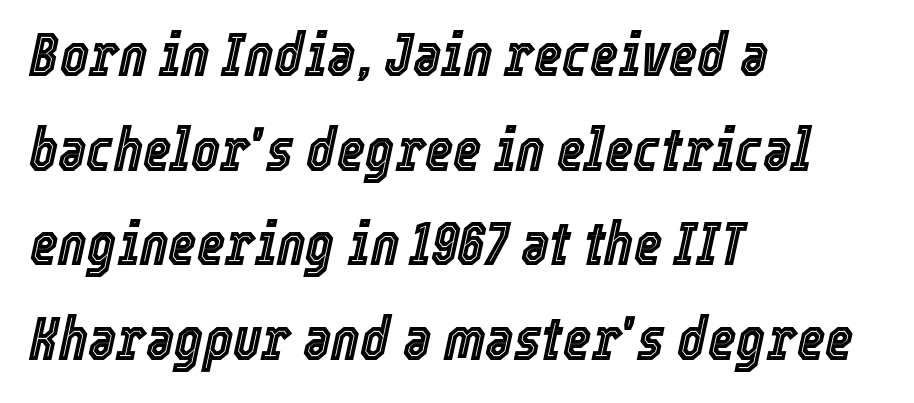
The image shows 61 px condensed type, italic (leaning right); set left-aligned, normal line spacing (1.55x), normal letter spacing, not underlined; a medium x-height.
